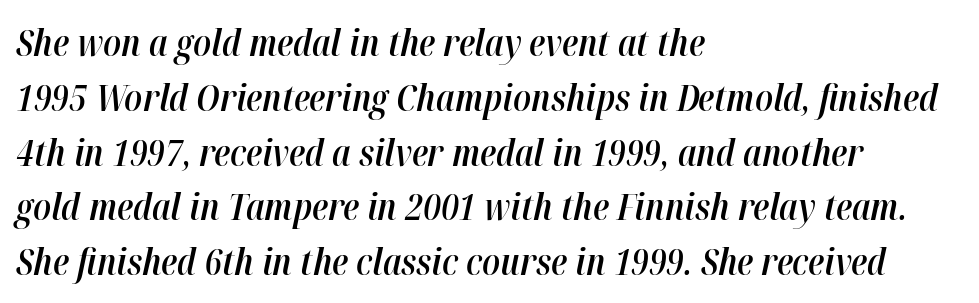
The characters look somewhat weighty, a semibold short of true bold. Students, observe: this is what conventionally led text looks like. Check under the words: just untouched page. This sample is left-justified, so line endings fall wherever the words run out. Spacing verdict: proportional, widths tailored to each character.
